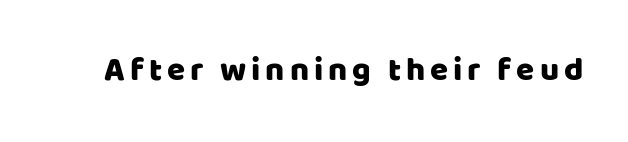
The image shows 33 px sans-serif type, upright; set not underlined; low stroke contrast and a large x-height.
